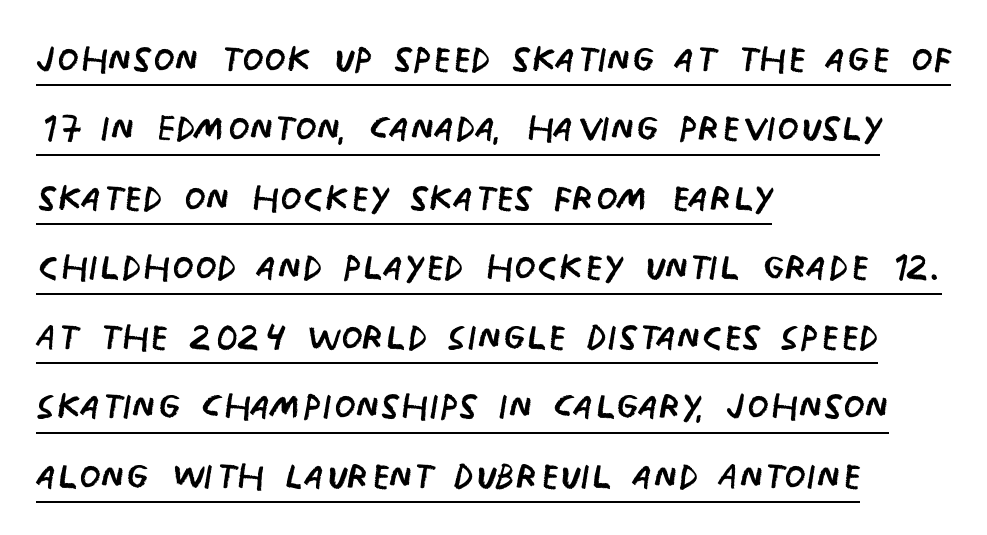
The image shows 50 px regular-weight, condensed sans-serif type; set left-aligned, normal line spacing (1.39x), normal letter spacing, underlined; low stroke contrast and a large x-height.
